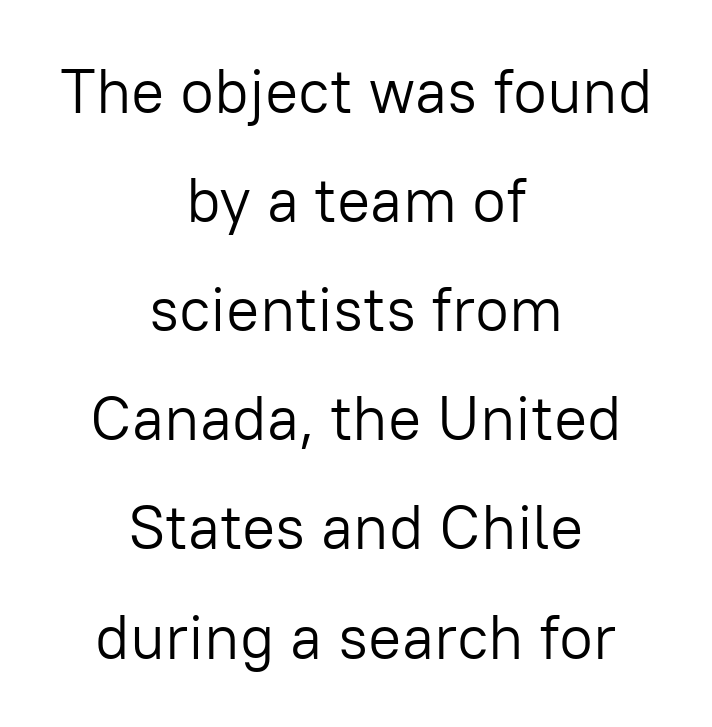
Q: Is the text bold? A: No.
Q: Is the text italic (slanted)? A: No, it is upright.
Q: Is the typeface a serif or a sans-serif typeface? A: Sans-serif.
Q: Is the text underlined? A: No.
Q: How is the paragraph aligned? A: Centered.
Q: Is the spacing between letters normal or unusually wide? A: Normal.
Q: Width (condensed, normal, or wide)? A: Normal.
Q: Stroke contrast? A: Low.
Q: x-height? A: Medium.
Q: Monospaced? A: No.
